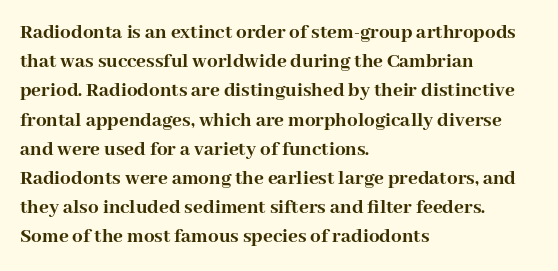
The image shows 21 px bold type, upright; set left-aligned, normal line spacing (1.39x), normal letter spacing, not underlined.
